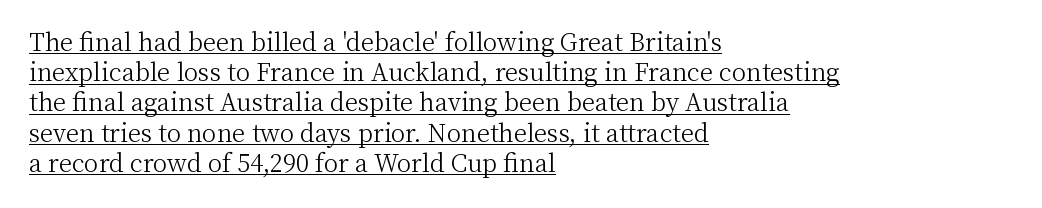
The image shows 24 px text type, upright; set left-aligned, normal line spacing (1.26x), normal letter spacing, underlined.
